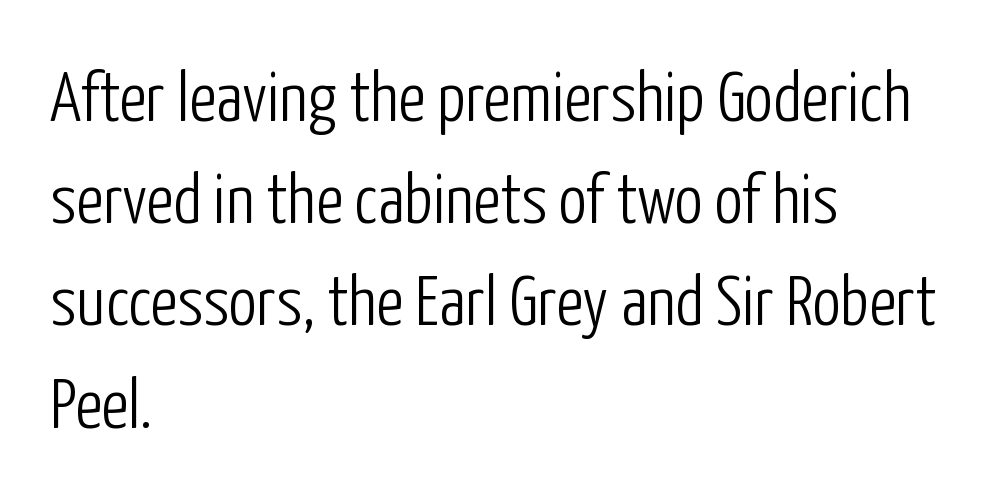
Q: Is the text bold? A: No.
Q: Is the text italic (slanted)? A: No, it is upright.
Q: Is the typeface a serif or a sans-serif typeface? A: Sans-serif.
Q: Is the text underlined? A: No.
Q: How is the paragraph aligned? A: Left-aligned.
Q: Is the spacing between letters normal or unusually wide? A: Normal.
Q: Is the spacing between lines tight, normal or loose? A: Normal.
Q: Width (condensed, normal, or wide)? A: Condensed.
Q: Stroke contrast? A: Low.
Q: x-height? A: Medium.
Q: Monospaced? A: No.
